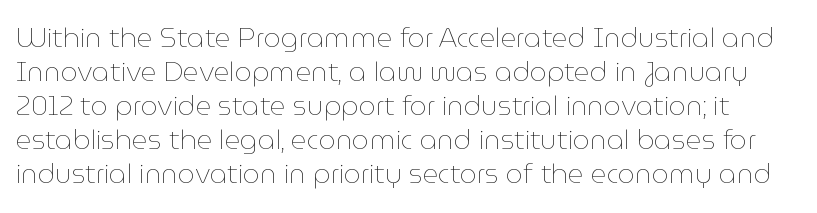
{"italic": "no", "bold": "no", "underline": "no", "line_spacing": "normal", "line_spacing_ratio": 1.26, "letter_spacing": "normal", "letter_spacing_em": 0.0, "glyph_px": 27}
